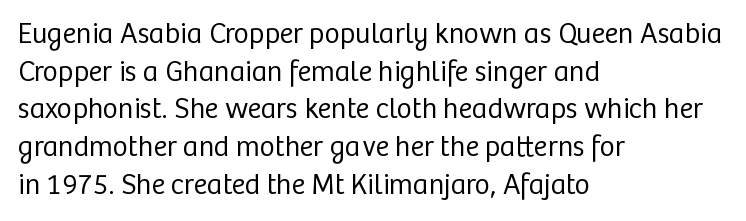
Q: Is the text bold? A: No.
Q: Is the text italic (slanted)? A: No, it is upright.
Q: Is the typeface a serif or a sans-serif typeface? A: Sans-serif.
Q: Is the text underlined? A: No.
Q: How is the paragraph aligned? A: Left-aligned.
Q: Is the spacing between letters normal or unusually wide? A: Normal.
Q: Is the spacing between lines tight, normal or loose? A: Normal.
Q: Width (condensed, normal, or wide)? A: Normal.
Q: Stroke contrast? A: Low.
Q: x-height? A: Medium.
Q: Monospaced? A: No.
